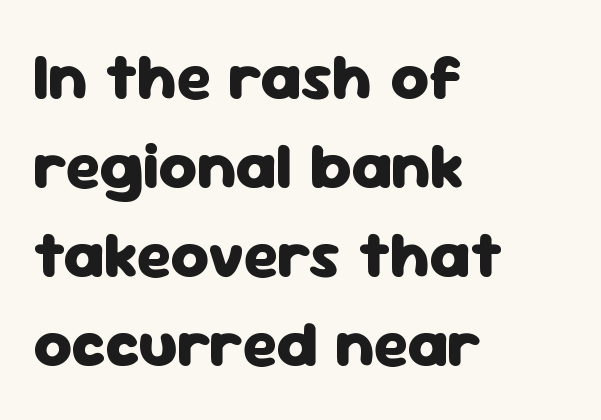
The image shows 66 px heavy sans-serif type, upright; set left-aligned, normal line spacing (1.35x), normal letter spacing, not underlined; low stroke contrast and a medium x-height.
